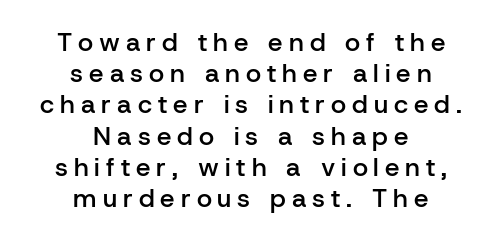
The sample has been set in demibold, a notch under bold. A student would call this center alignment; a typographer would say set centered. Just letters on the line, the space beneath them empty. Each word looks stretched out because of the extra space between its letters. The letters stand straight up with perfectly vertical stems.
